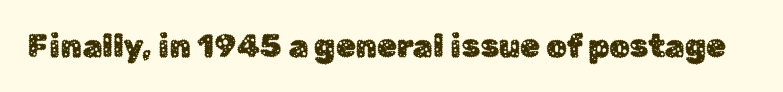
The image shows 32 px sans-serif type, upright; set normal letter spacing, not underlined; low stroke contrast and a medium x-height.
